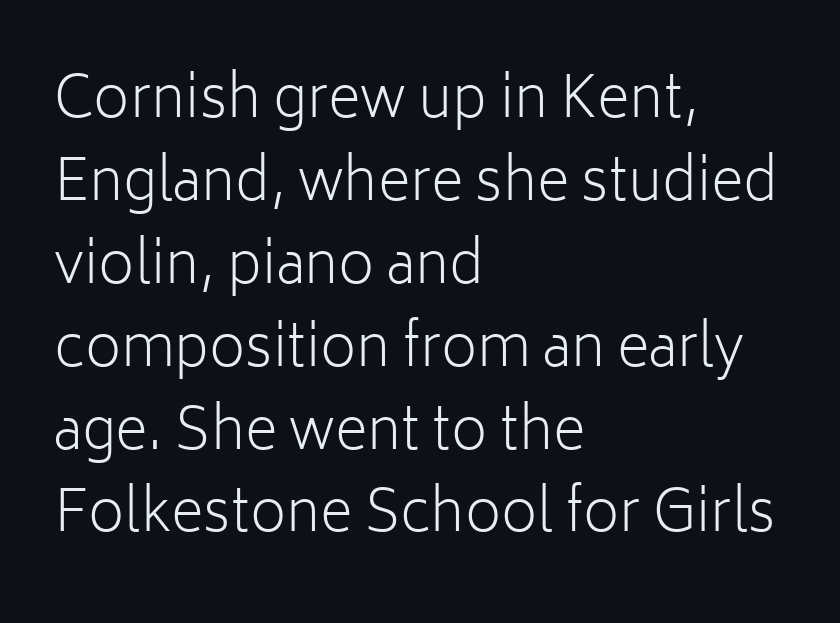
{"serif": "no", "italic": "no", "bold": "no", "weight": "light", "width": "normal", "stroke_contrast": "low", "x_height": "medium", "monospaced": "no", "underline": "no", "align": "left", "line_spacing": "normal", "line_spacing_ratio": 1.48, "letter_spacing": "normal", "letter_spacing_em": 0.0, "glyph_px": 56}
